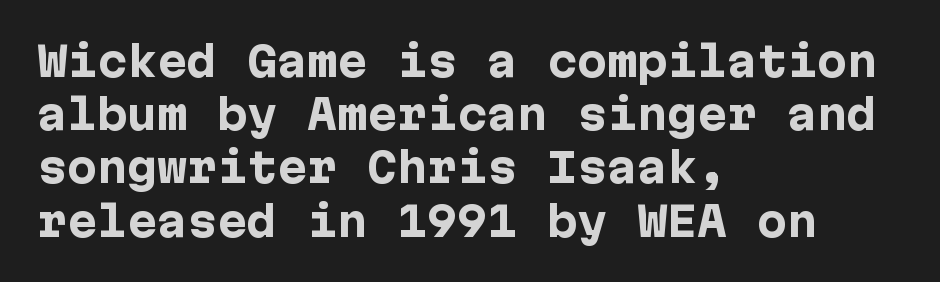
These lines were composed using upright roman letters. Where is the straight margin? On the left. Strokes here are thick enough to call this a true bold. Clear beneath every line of the passage.
